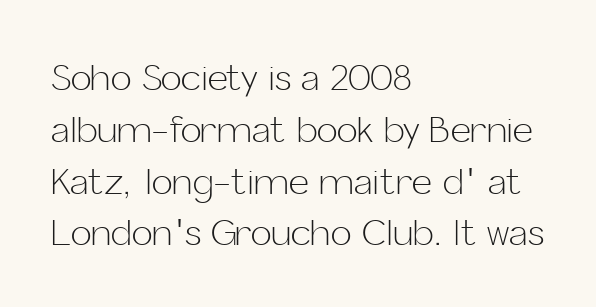
Unbolded letterforms with no extra heft. The face used here is a sans, in the tradition of grotesques and geometrics. Is this a fixed-width face? No — the glyphs have proportional, varying widths. Quick note: not italic, upright. Characters follow at the spacing the type designer built in.
